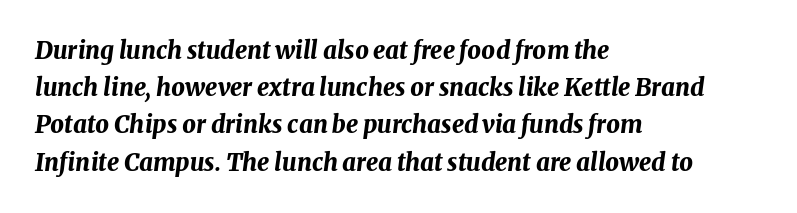
The rendering applies a slant to the glyphs. On the weight axis this lands at bold, roughly 700. Look at the tracking — it's just the regular setting, nothing added. Leading matches the norm, producing a regular column. Visually the block forms a straight wall on the left and a jagged coastline on the right. Underline: absent.
